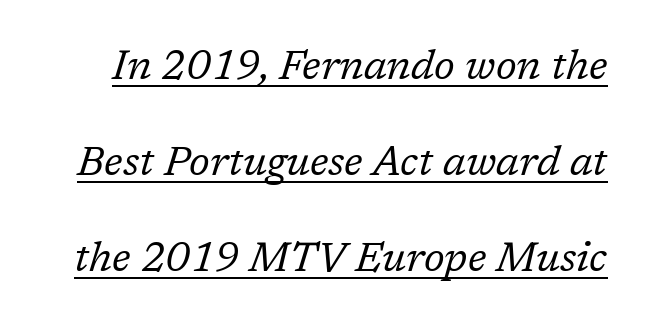
The image shows 41 px regular-weight serif type, italic (leaning right); set loose line spacing (2.34x), normal letter spacing, underlined; low stroke contrast and a medium x-height.
